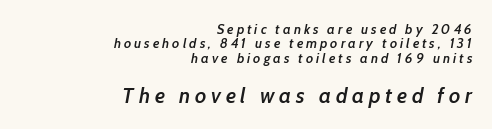
This rendering widens character spacing well past its baseline value. Rows of type sit shoulder to shoulder in the vertical direction. The compositor pushed each line to the right boundary. The lettering tilts uniformly, giving the passage an italic look. The second block has been scaled up relative to the first. Notice the strokes are somewhat thickened but not fully heavy: this is a semibold.
